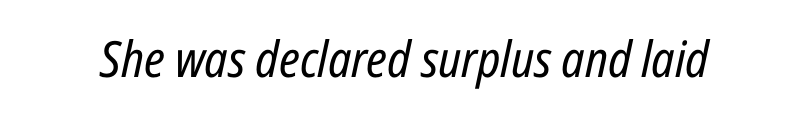
{"italic": "yes", "lean": "right", "slant_degrees": 12, "bold": "no", "weight": "regular", "width": "condensed", "stroke_contrast": "low", "x_height": "medium", "monospaced": "no", "underline": "no", "letter_spacing": "normal", "letter_spacing_em": 0.0, "glyph_px": 50}
